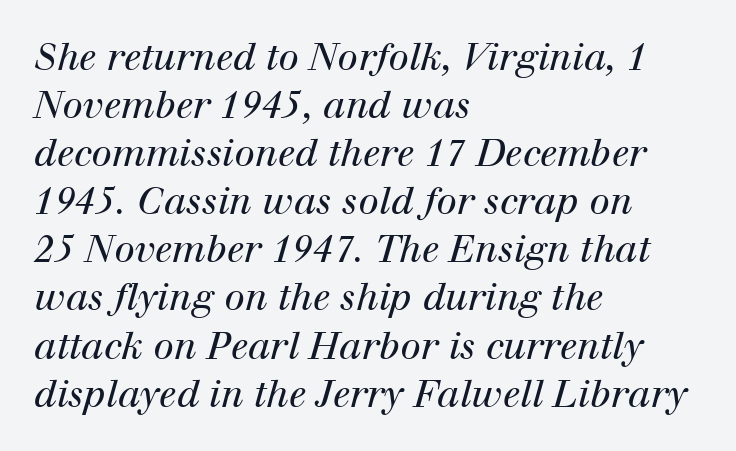
{"serif": "yes", "italic": "yes", "lean": "right", "slant_degrees": 12, "bold": "no", "weight": "regular", "width": "normal", "stroke_contrast": "high", "x_height": "medium", "monospaced": "no", "underline": "no", "align": "left", "line_spacing": "normal", "line_spacing_ratio": 1.3, "letter_spacing": "normal", "letter_spacing_em": 0.0, "glyph_px": 37}
